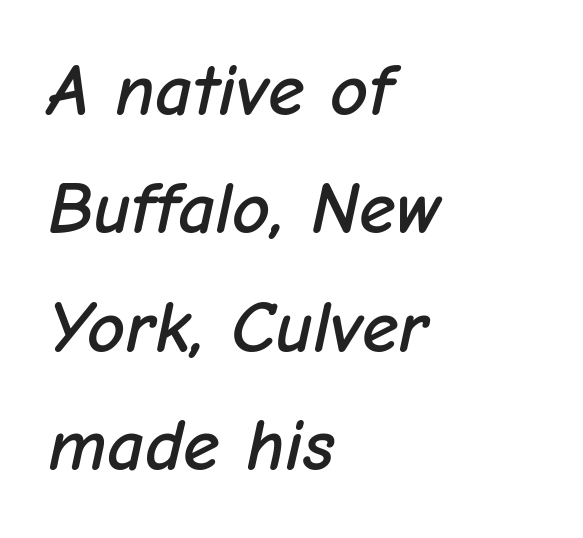
The image shows 74 px text type, italic (leaning right); set left-aligned, normal line spacing (1.6x), normal letter spacing, not underlined; low stroke contrast and a medium x-height.
